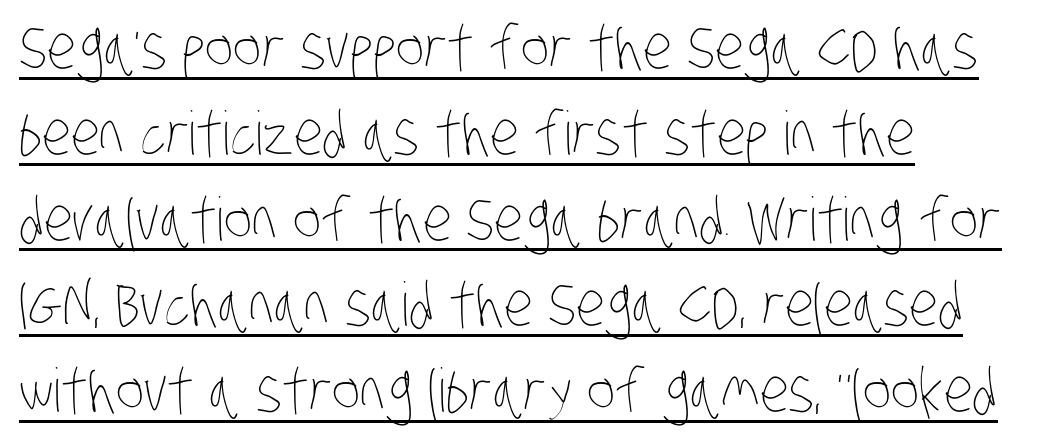
{"bold": "no", "weight": "thin", "width": "condensed", "stroke_contrast": "low", "x_height": "large", "monospaced": "no", "underline": "yes", "align": "left", "line_spacing": "normal", "line_spacing_ratio": 1.43, "letter_spacing": "normal", "letter_spacing_em": 0.0, "glyph_px": 60}
